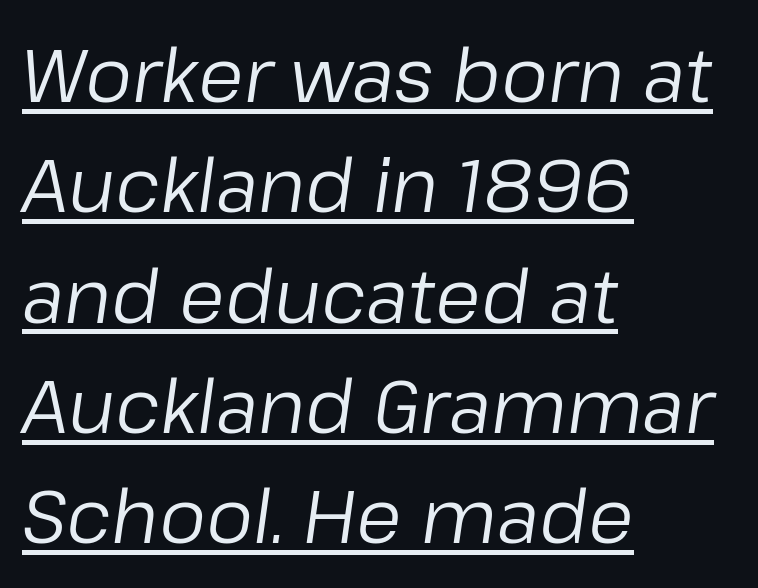
The image shows 74 px regular-weight type, italic (leaning right); set left-aligned, normal line spacing (1.49x), normal letter spacing, underlined; low stroke contrast and a medium x-height.
